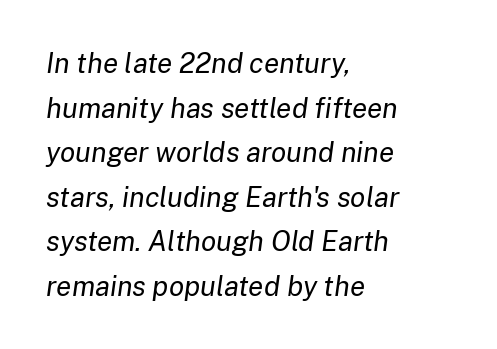
Characters are canted at an angle relative to the baseline's perpendicular. Looks like regular typesetting: each glyph gets only the width it needs. Rows of type keep a routine distance in the vertical direction. The gaps between neighbouring characters are ordinary and unremarkable. On a weight scale, this lands at 450 or below. These lines are set flush left with a ragged right edge.
